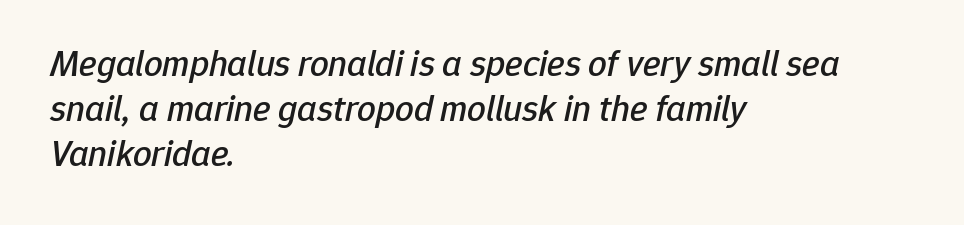
Q: Is the text italic (slanted)? A: Yes, it leans right by about 12 degrees.
Q: Is the text underlined? A: No.
Q: How is the paragraph aligned? A: Left-aligned.
Q: Is the spacing between letters normal or unusually wide? A: Normal.
Q: Width (condensed, normal, or wide)? A: Normal.
Q: Stroke contrast? A: Low.
Q: x-height? A: Medium.
Q: Monospaced? A: No.
